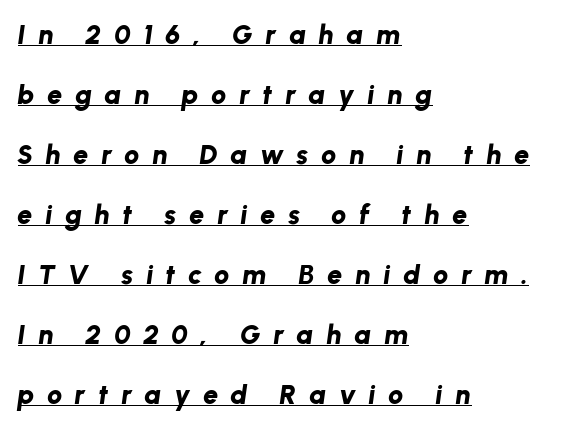
Q: Is the text bold? A: Yes.
Q: Is the text italic (slanted)? A: Yes, it leans right by about 8 degrees.
Q: Is the text underlined? A: Yes.
Q: How is the paragraph aligned? A: Left-aligned.
Q: Is the spacing between letters normal or unusually wide? A: Unusually wide.
Q: Is the spacing between lines tight, normal or loose? A: Loose.
